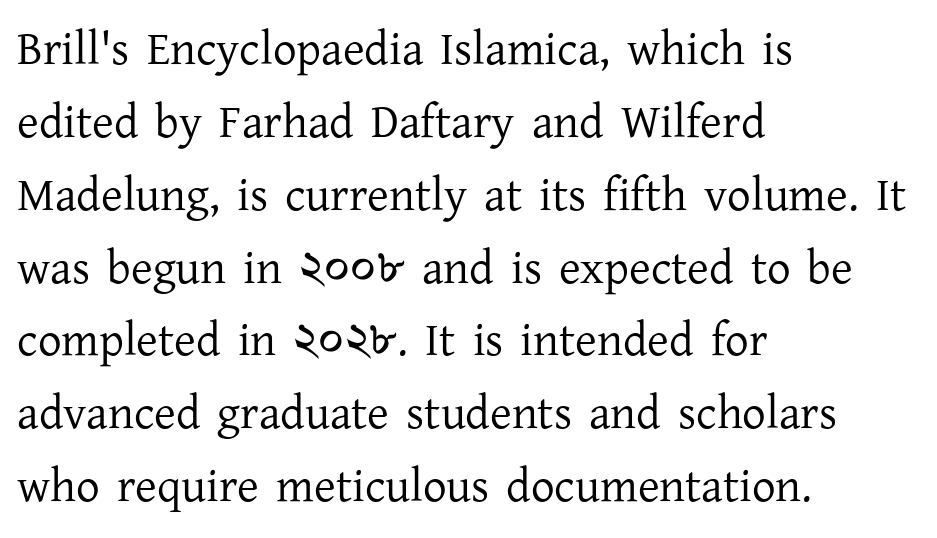
The image shows 47 px regular-weight serif type, upright; set left-aligned, normal line spacing (1.55x), normal letter spacing, not underlined; low stroke contrast and a medium x-height.
